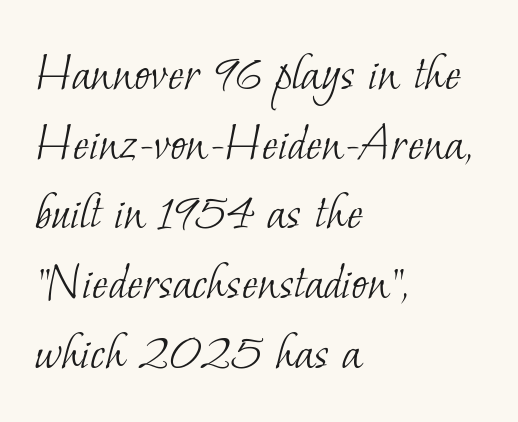
You could not count columns in this text — the font is proportionally spaced. The compositor pushed each line to the left boundary. Typographically, this falls in the serif category. Letters rest on an invisible, unmarked baseline. Vertically, the passage feels balanced, rows spaced as you'd expect.
